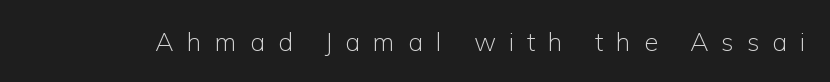
{"italic": "no", "bold": "no", "underline": "no", "letter_spacing": "wide", "letter_spacing_em": 0.49, "glyph_px": 26}
